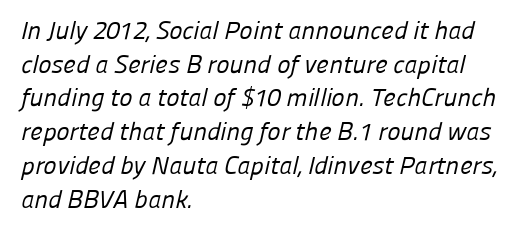
The image shows 25 px text type; set left-aligned, normal line spacing (1.35x), normal letter spacing, not underlined.
